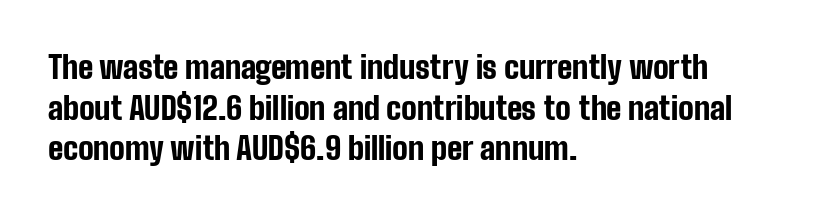
Q: Is the text bold? A: Yes.
Q: Is the text italic (slanted)? A: No, it is upright.
Q: Is the typeface a serif or a sans-serif typeface? A: Sans-serif.
Q: Is the text underlined? A: No.
Q: How is the paragraph aligned? A: Left-aligned.
Q: Is the spacing between letters normal or unusually wide? A: Normal.
Q: Is the spacing between lines tight, normal or loose? A: Normal.
Q: Width (condensed, normal, or wide)? A: Condensed.
Q: Stroke contrast? A: Low.
Q: x-height? A: Medium.
Q: Monospaced? A: No.
